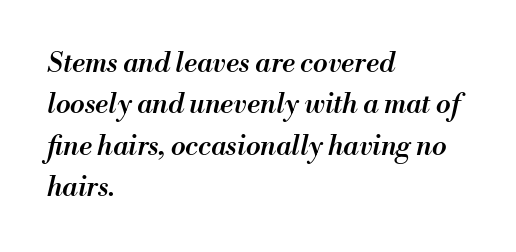
{"italic": "yes", "lean": "right", "slant_degrees": 13, "bold": "semi", "underline": "no", "align": "left", "line_spacing": "normal", "line_spacing_ratio": 1.53, "letter_spacing": "normal", "letter_spacing_em": 0.0, "glyph_px": 27}
